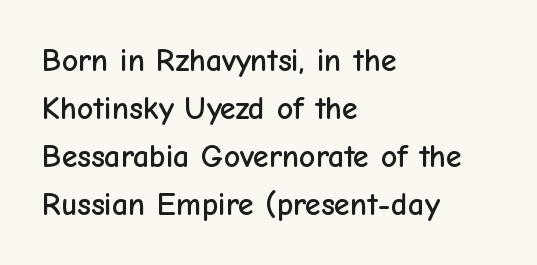
The image shows 32 px sans-serif type, upright; set left-aligned, normal line spacing (1.5x), normal letter spacing, not underlined; low stroke contrast and a medium x-height.
